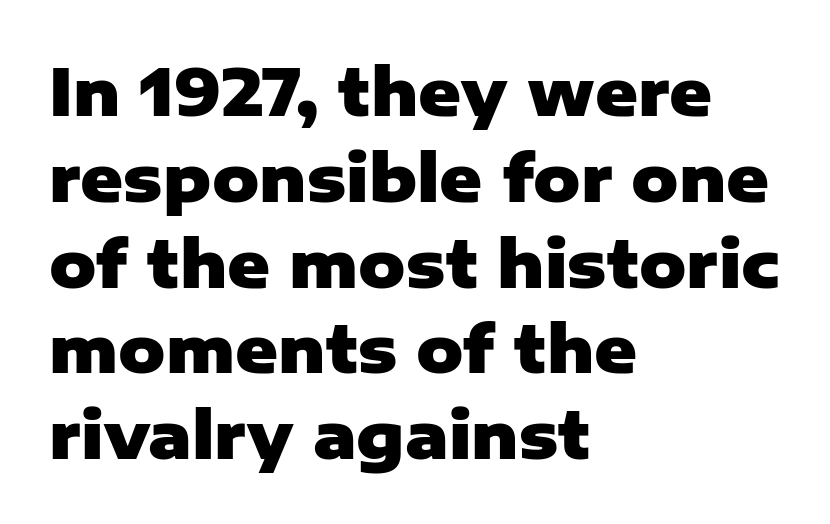
{"serif": "no", "italic": "no", "bold": "yes", "weight": "heavy", "width": "normal", "stroke_contrast": "low", "x_height": "medium", "monospaced": "no", "underline": "no", "align": "left", "line_spacing": "normal", "line_spacing_ratio": 1.32, "letter_spacing": "normal", "letter_spacing_em": 0.0, "glyph_px": 65}
